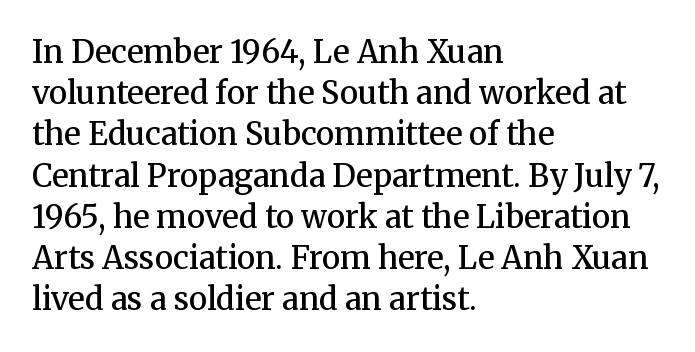
Q: Is the text bold? A: Semi-bold.
Q: Is the text italic (slanted)? A: No, it is upright.
Q: Is the typeface a serif or a sans-serif typeface? A: Serif.
Q: Is the text underlined? A: No.
Q: How is the paragraph aligned? A: Left-aligned.
Q: Is the spacing between letters normal or unusually wide? A: Normal.
Q: Is the spacing between lines tight, normal or loose? A: Normal.
Q: Width (condensed, normal, or wide)? A: Normal.
Q: Stroke contrast? A: Medium.
Q: x-height? A: Medium.
Q: Monospaced? A: No.
